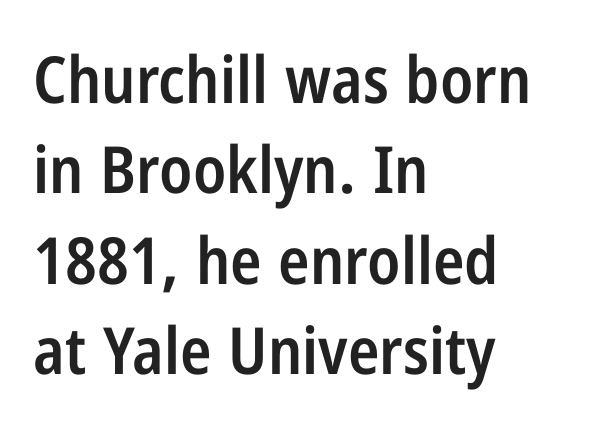
This is moderately heavy type, rendered in semibold. All the whitespace from short lines collects on the right. No italicization has been applied; the sample stays upright. Looks like regular typesetting: each glyph gets only the width it needs.
